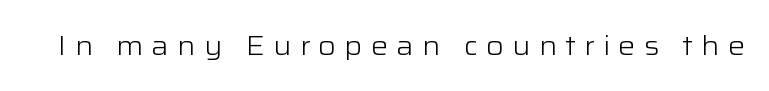
Compared with a typical body face, this is equally light or lighter still. Honestly, the letter spacing is so wide it's the main thing you notice. No italicization has been applied; the sample stays upright. Type without underlining.
